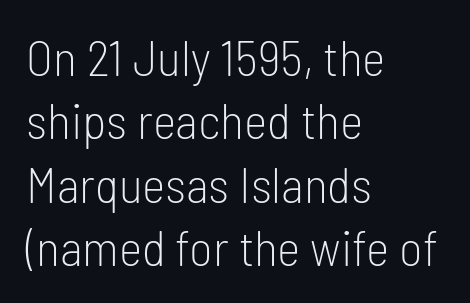
Q: Is the text bold? A: No.
Q: Is the text italic (slanted)? A: No, it is upright.
Q: Is the typeface a serif or a sans-serif typeface? A: Sans-serif.
Q: Is the text underlined? A: No.
Q: How is the paragraph aligned? A: Left-aligned.
Q: Is the spacing between letters normal or unusually wide? A: Normal.
Q: Is the spacing between lines tight, normal or loose? A: Normal.
Q: Width (condensed, normal, or wide)? A: Condensed.
Q: Stroke contrast? A: Low.
Q: x-height? A: Medium.
Q: Monospaced? A: No.
